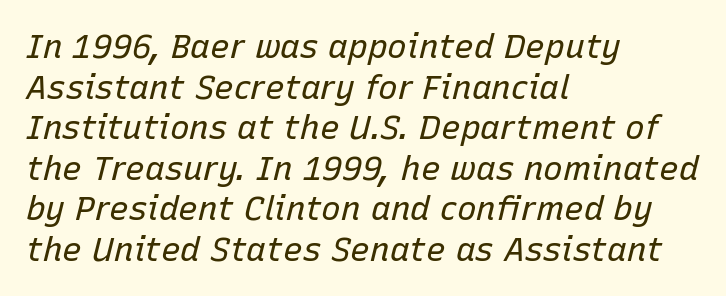
Slant detected: the letters are inclined. Tracking value appears to be zero — textbook default spacing. Is this a fixed-width face? No — the glyphs have proportional, varying widths. The gap between lines stays unmarked. The cut favours lightness, reaching ordinary text weight at its darkest.
